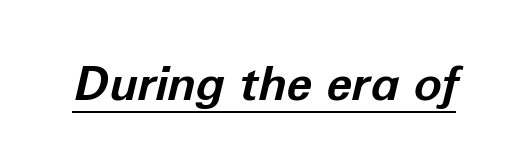
{"italic": "yes", "lean": "right", "slant_degrees": 12, "bold": "yes", "weight": "bold", "width": "normal", "stroke_contrast": "low", "x_height": "medium", "monospaced": "no", "underline": "yes", "letter_spacing": "normal", "letter_spacing_em": 0.0, "glyph_px": 47}
